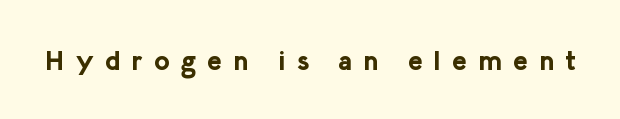
Q: Is the text bold? A: Yes.
Q: Is the text italic (slanted)? A: No, it is upright.
Q: Is the text underlined? A: No.
Q: Is the spacing between letters normal or unusually wide? A: Unusually wide.
